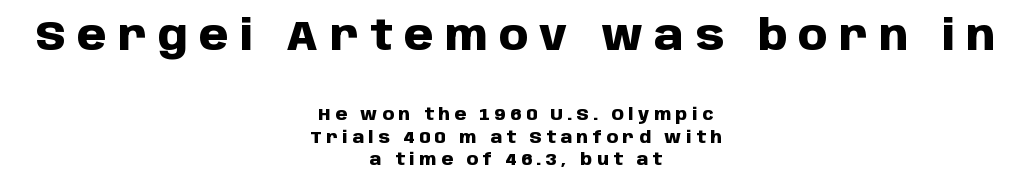
{"serif": "no", "italic": "no", "bold": "yes", "weight": "heavy", "width": "normal", "stroke_contrast": "low", "x_height": "large", "monospaced": "no", "underline": "no", "align": "center", "line_spacing": "normal", "line_spacing_ratio": 1.34, "letter_spacing": "wide", "letter_spacing_em": 0.27, "larger_block": "first", "size_ratio": 2.47, "glyph_px": 42}
